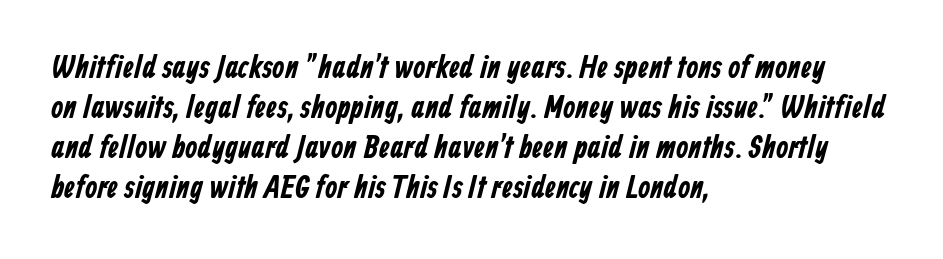
Q: Is the typeface a serif or a sans-serif typeface? A: Sans-serif.
Q: Is the text underlined? A: No.
Q: How is the paragraph aligned? A: Left-aligned.
Q: Is the spacing between letters normal or unusually wide? A: Normal.
Q: Is the spacing between lines tight, normal or loose? A: Normal.
Q: Width (condensed, normal, or wide)? A: Condensed.
Q: Stroke contrast? A: Low.
Q: x-height? A: Medium.
Q: Monospaced? A: No.
